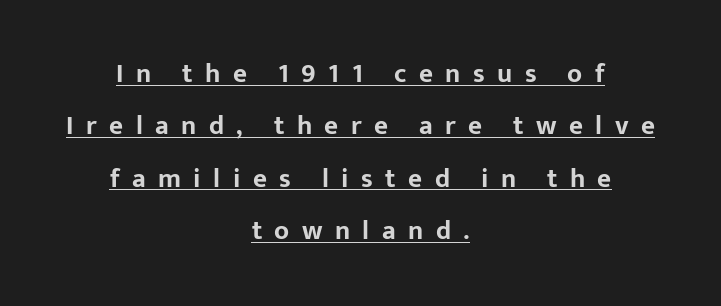
Spacing between characters has been opened up far beyond the box default. Posture: vertical. A rule runs beneath these lines of type. The lines in this sample share a center point and differ in where they start and stop. You could fit nearly another row in the gap between these rows.
